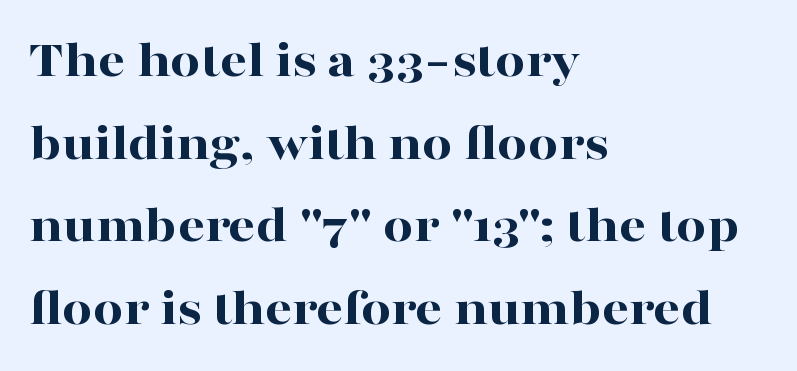
Q: Is the text bold? A: Yes.
Q: Is the text italic (slanted)? A: No, it is upright.
Q: Is the typeface a serif or a sans-serif typeface? A: Serif.
Q: Is the text underlined? A: No.
Q: How is the paragraph aligned? A: Left-aligned.
Q: Is the spacing between letters normal or unusually wide? A: Normal.
Q: Is the spacing between lines tight, normal or loose? A: Normal.
Q: Width (condensed, normal, or wide)? A: Wide.
Q: Stroke contrast? A: High.
Q: x-height? A: Medium.
Q: Monospaced? A: No.
